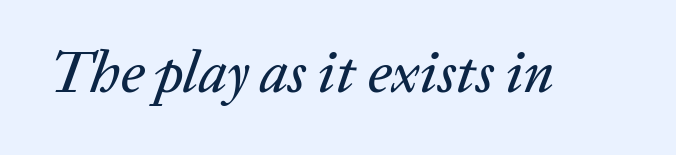
The letterforms sit shoulder to shoulder at normal distance. Italic: yes, the glyphs are oblique. This sample has the flowing, uneven cadence of proportional lettering. The strip under each line holds only bare page.
